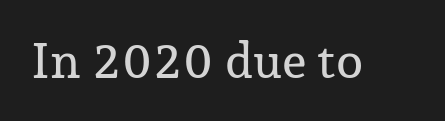
Q: Is the text italic (slanted)? A: No, it is upright.
Q: Is the typeface a serif or a sans-serif typeface? A: Serif.
Q: Is the text underlined? A: No.
Q: Is the spacing between letters normal or unusually wide? A: Normal.
Q: Width (condensed, normal, or wide)? A: Normal.
Q: Stroke contrast? A: Low.
Q: x-height? A: Medium.
Q: Monospaced? A: No.
